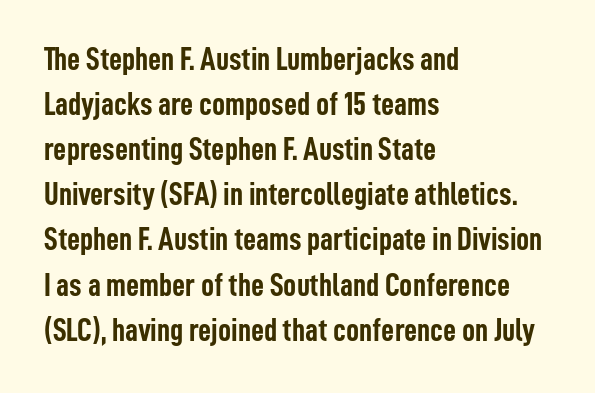
The image shows 32 px semibold, condensed sans-serif type, upright; set left-aligned, normal line spacing (1.41x), normal letter spacing, not underlined; low stroke contrast and a medium x-height.
